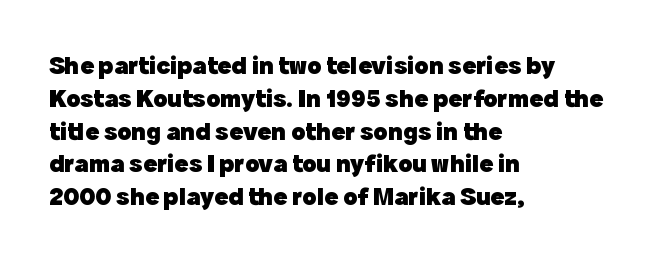
Q: Is the text bold? A: Yes.
Q: Is the text italic (slanted)? A: No, it is upright.
Q: Is the text underlined? A: No.
Q: How is the paragraph aligned? A: Left-aligned.
Q: Is the spacing between letters normal or unusually wide? A: Normal.
Q: Is the spacing between lines tight, normal or loose? A: Normal.
